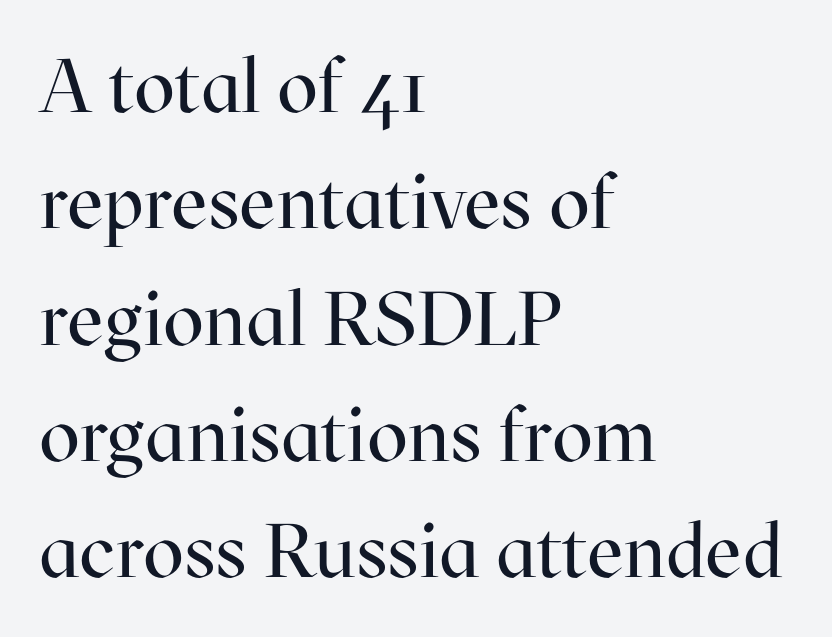
The image shows 76 px regular-weight serif type, upright; set left-aligned, normal line spacing (1.53x), normal letter spacing, not underlined; high stroke contrast and a medium x-height.
